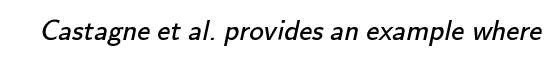
Q: Is the text bold? A: No.
Q: Is the typeface a serif or a sans-serif typeface? A: Sans-serif.
Q: Is the text underlined? A: No.
Q: Is the spacing between letters normal or unusually wide? A: Normal.
Q: Width (condensed, normal, or wide)? A: Normal.
Q: Stroke contrast? A: Low.
Q: x-height? A: Small.
Q: Monospaced? A: No.
